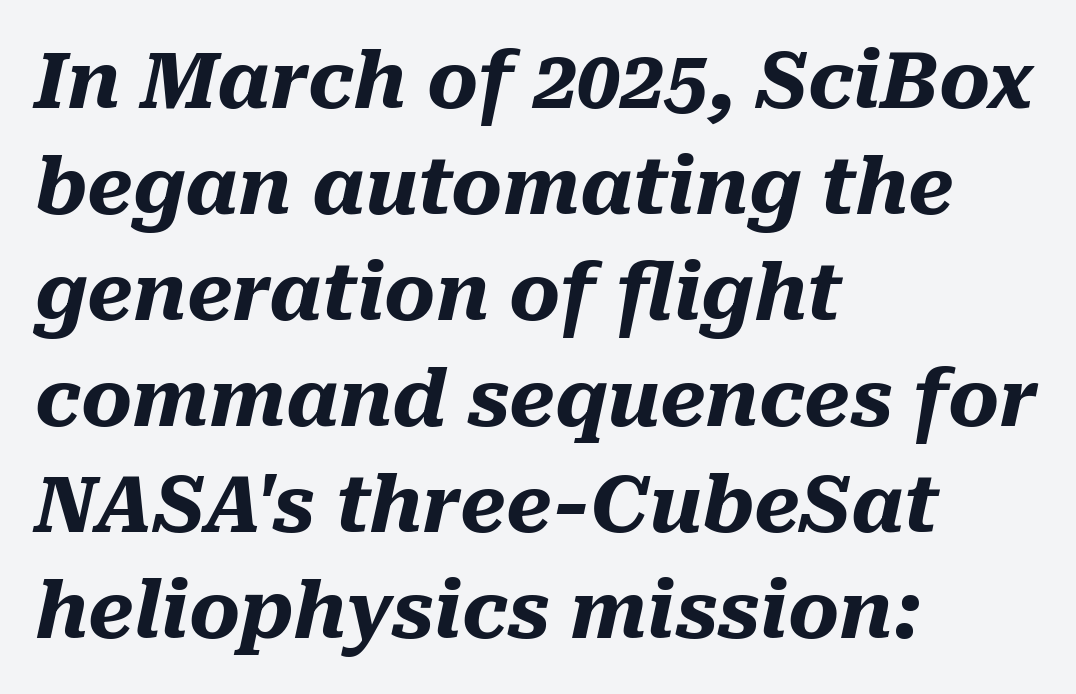
The space directly below the letters is spotless. On the weight axis this lands at bold, roughly 700. Baseline-to-baseline distance is the conventional proportion of letter height. The rendering anchors every line to the left-hand side. Here the designer chose a conventional face with non-uniform glyph widths. Tracking here is standard; glyphs follow each other at the usual distance.
